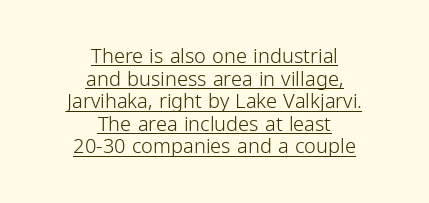
The specimen reads as upright at a glance. The text block is weighted toward neither margin, spreading evenly from the middle. The tracking reads as untouched default to a designer's eye. These characters rest on top of a visible drawn line.
